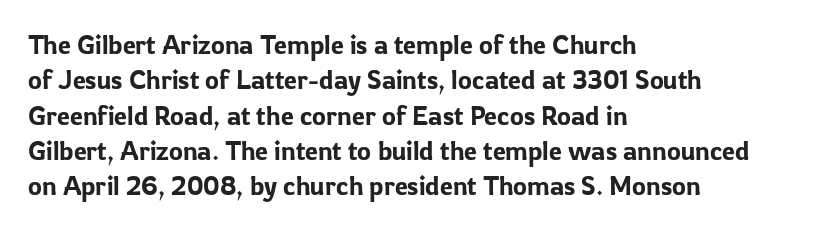
The image shows 26 px text type, upright; set left-aligned, normal line spacing (1.36x), normal letter spacing, not underlined.
